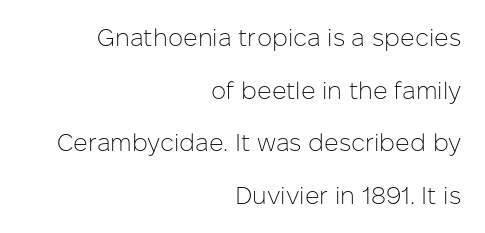
Between one letter and the next there's only the usual sliver of space. Rows of type keep a wide berth in the vertical direction. These lines are set flush right with a ragged left edge. The font sits on the lighter half of the weight spectrum, regular included. When letters stand straight like this, we call the style roman or upright.
